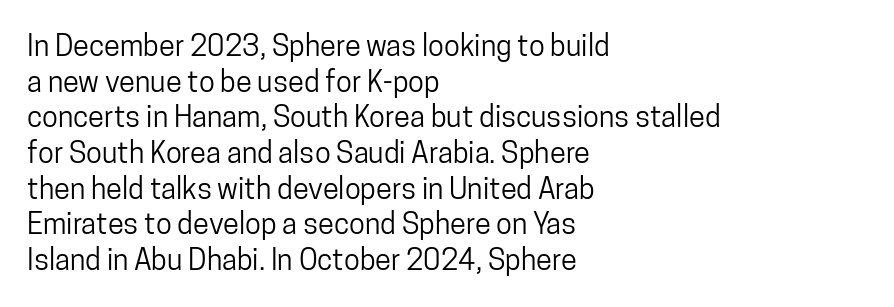
{"serif": "no", "italic": "no", "width": "condensed", "stroke_contrast": "low", "x_height": "medium", "monospaced": "no", "underline": "no", "align": "left", "line_spacing_ratio": 1.23, "letter_spacing": "normal", "letter_spacing_em": 0.0, "glyph_px": 29}
